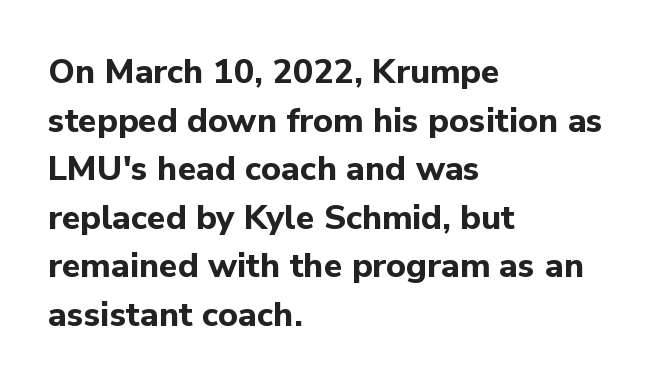
A typesetter would call this proportional, since set widths differ per character. In terms of letterspacing, this is plain default setting. What's the leading like? Ordinary, nothing unusual. Compared with a centered layout, this one pins lines to the left instead. The words here are not underlined. In terms of weight, the rendering is a true, heavy bold.
